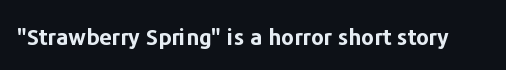
The image shows 22 px bold type, upright; set normal letter spacing, not underlined.
